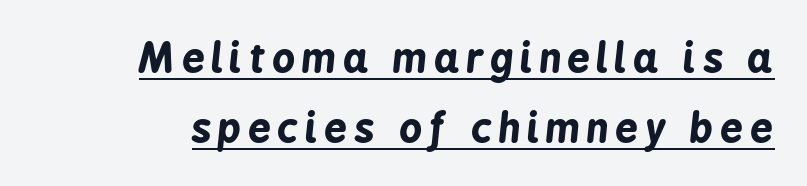
The image shows 40 px bold, condensed type, italic (leaning right); set line spacing 1.74x, underlined; low stroke contrast and a medium x-height.
